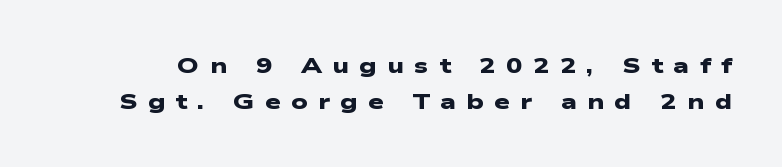
Leading matches the norm, producing a regular column. Type without underlining. Bold? Absolutely — the strokes are thick and heavy. The type is letterspaced generously, with wide tracking.
